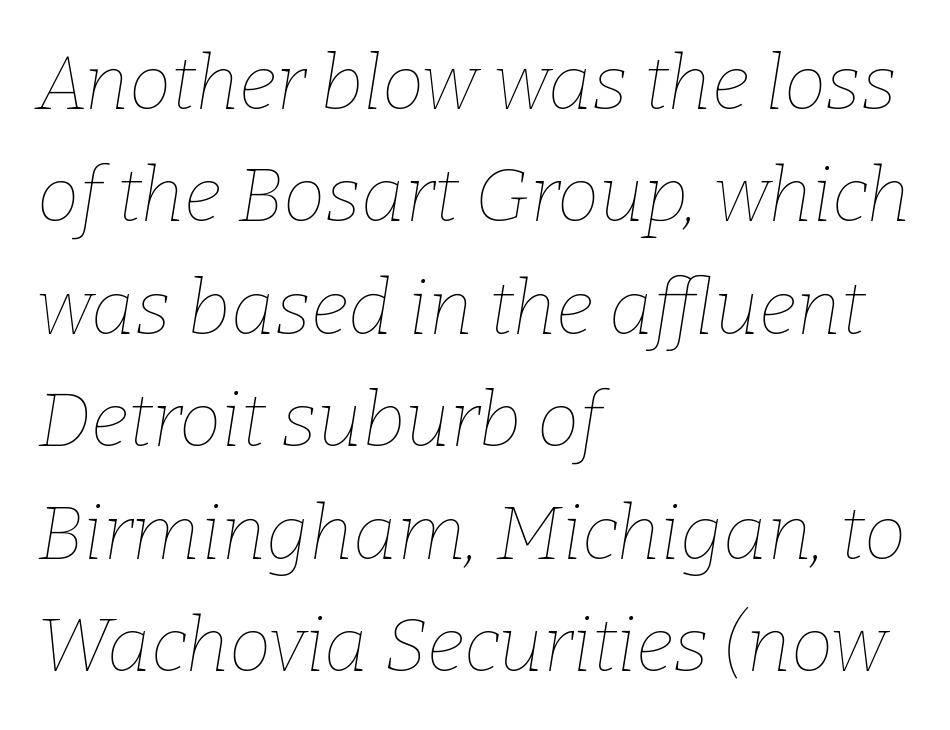
Q: Is the text bold? A: No.
Q: Is the text italic (slanted)? A: Yes, it leans right by about 9 degrees.
Q: Is the text underlined? A: No.
Q: How is the paragraph aligned? A: Left-aligned.
Q: Is the spacing between letters normal or unusually wide? A: Normal.
Q: Is the spacing between lines tight, normal or loose? A: Normal.
Q: Width (condensed, normal, or wide)? A: Normal.
Q: Stroke contrast? A: Low.
Q: x-height? A: Medium.
Q: Monospaced? A: No.
